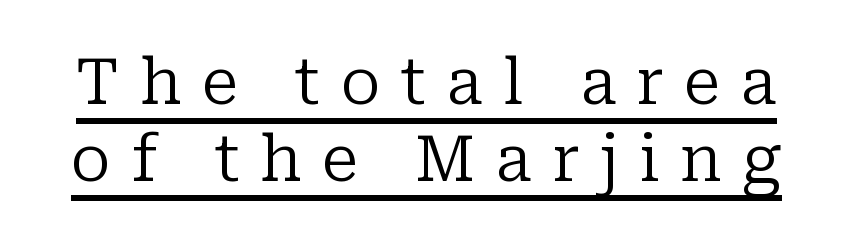
Tall strokes in this sample are plumb rather than angled. Stroke terminals: seriffed. Nothing heavy about these letters — not bold at all. Loose tracking; the words dissolve into strings of separated letters. This sample has the flowing, uneven cadence of proportional lettering. Descenders here cross a horizontal rule under the line.
